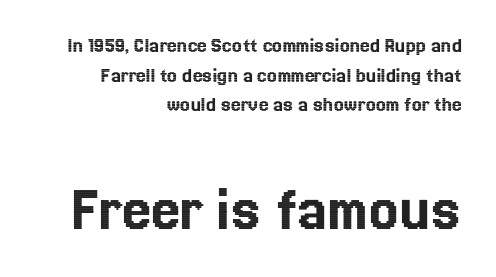
Compared with a flush-left layout, this one pins lines to the opposite, right side. Here the second block reads like a headline and the first like body copy. Line spacing here is normal. Looks like regular typesetting: each glyph gets only the width it needs. The area under the type is left untouched. The letters stand upright; this is a roman face.
